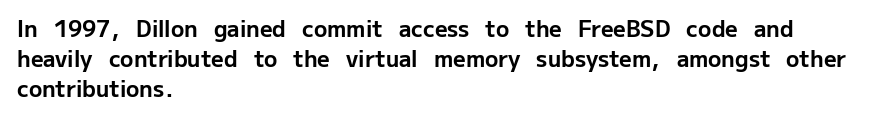
{"italic": "no", "bold": "yes", "underline": "no", "align": "left", "line_spacing": "normal", "line_spacing_ratio": 1.36, "letter_spacing": "normal", "letter_spacing_em": 0.0, "glyph_px": 22}
